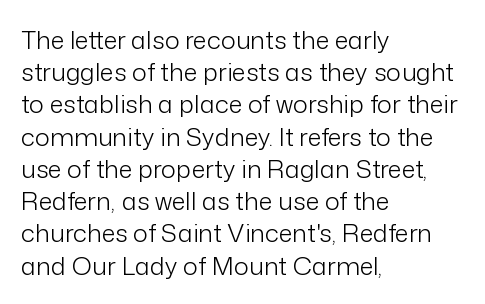
{"italic": "no", "bold": "no", "underline": "no", "align": "left", "line_spacing": "normal", "line_spacing_ratio": 1.29, "letter_spacing": "normal", "letter_spacing_em": 0.0, "glyph_px": 25}
